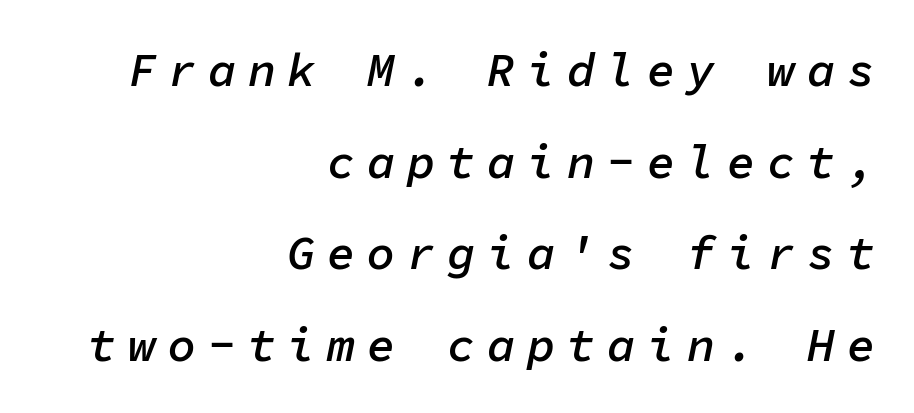
Q: Is the text bold? A: Semi-bold.
Q: Is the text italic (slanted)? A: Yes, it leans right by about 11 degrees.
Q: Is the text underlined? A: No.
Q: How is the paragraph aligned? A: Right-aligned.
Q: Is the spacing between letters normal or unusually wide? A: Unusually wide.
Q: Is the spacing between lines tight, normal or loose? A: Loose.
Q: Width (condensed, normal, or wide)? A: Normal.
Q: Stroke contrast? A: Low.
Q: x-height? A: Medium.
Q: Monospaced? A: Yes.
